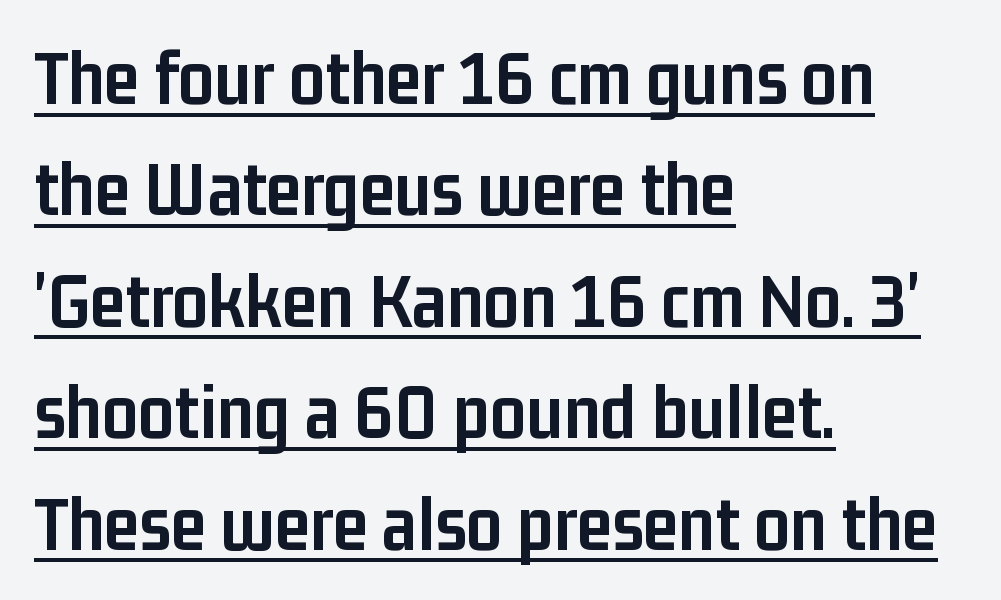
The image shows 79 px semibold, condensed sans-serif type, upright; set left-aligned, normal line spacing (1.41x), normal letter spacing, underlined; low stroke contrast and a medium x-height.
